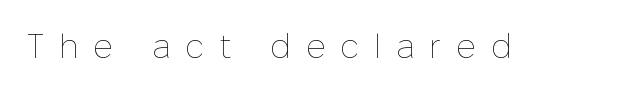
{"italic": "no", "bold": "no", "weight": "thin", "width": "normal", "stroke_contrast": "low", "x_height": "medium", "monospaced": "no", "underline": "no", "letter_spacing": "wide", "letter_spacing_em": 0.43, "glyph_px": 34}
